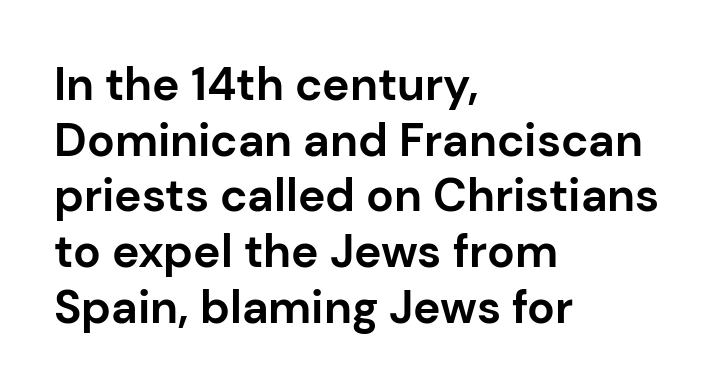
{"serif": "no", "italic": "no", "bold": "yes", "weight": "bold", "width": "normal", "stroke_contrast": "low", "x_height": "medium", "monospaced": "no", "underline": "no", "align": "left", "line_spacing_ratio": 1.21, "letter_spacing": "normal", "letter_spacing_em": 0.0, "glyph_px": 46}
